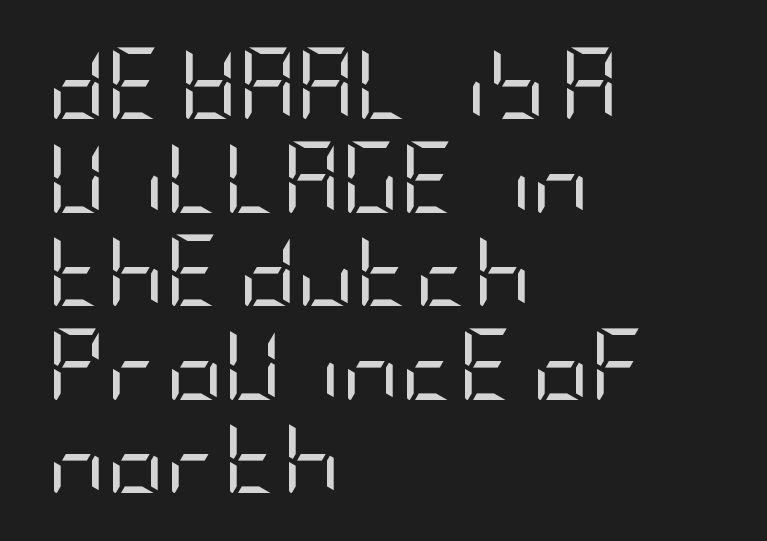
{"serif": "no", "italic": "no", "bold": "no", "weight": "regular", "width": "condensed", "stroke_contrast": "low", "x_height": "large", "underline": "no", "align": "left", "line_spacing": "normal", "line_spacing_ratio": 1.3, "letter_spacing": "normal", "letter_spacing_em": 0.0, "glyph_px": 72}
